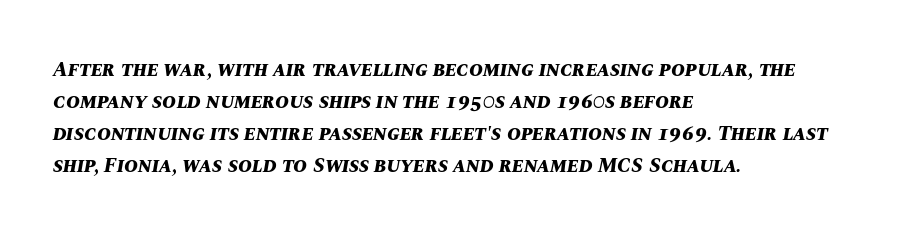
The image shows 21 px bold type, italic (leaning right); set left-aligned, normal line spacing (1.53x), normal letter spacing, not underlined.
